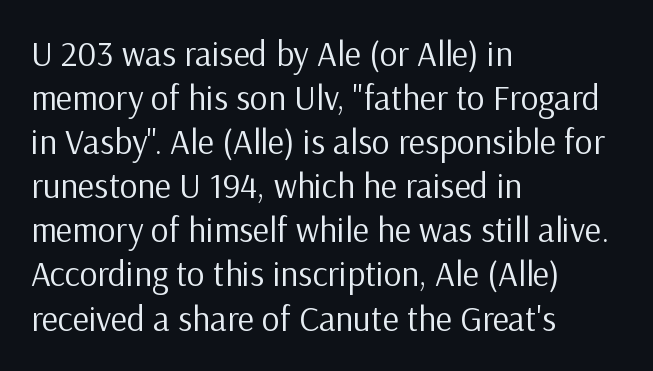
The image shows 35 px regular-weight sans-serif type, upright; set left-aligned, normal line spacing (1.26x), normal letter spacing, not underlined; low stroke contrast and a medium x-height.
